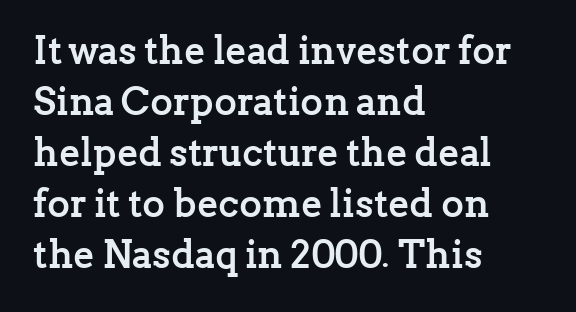
{"serif": "yes", "italic": "no", "bold": "yes", "weight": "semibold", "width": "normal", "stroke_contrast": "low", "x_height": "medium", "monospaced": "no", "underline": "no", "align": "left", "line_spacing": "normal", "line_spacing_ratio": 1.31, "letter_spacing": "normal", "letter_spacing_em": 0.0, "glyph_px": 39}
